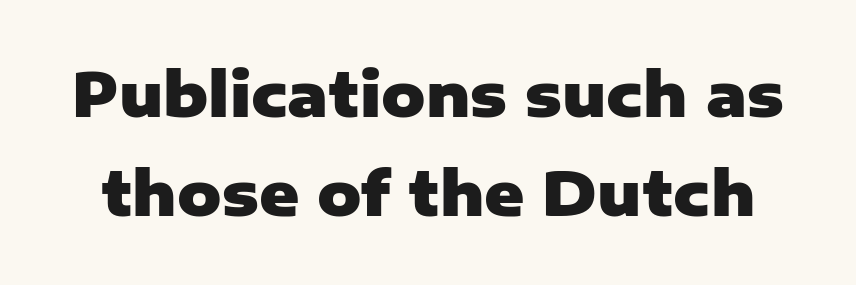
The image shows 61 px heavy sans-serif type, upright; set normal line spacing (1.63x), normal letter spacing, not underlined; low stroke contrast and a medium x-height.
